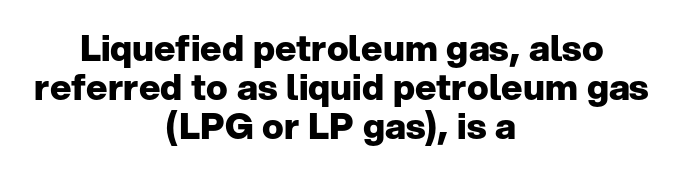
{"serif": "no", "italic": "no", "bold": "yes", "weight": "heavy", "width": "normal", "stroke_contrast": "low", "x_height": "medium", "monospaced": "no", "underline": "no", "align": "center", "line_spacing": "tight", "line_spacing_ratio": 1.09, "letter_spacing": "normal", "letter_spacing_em": 0.0, "glyph_px": 36}
